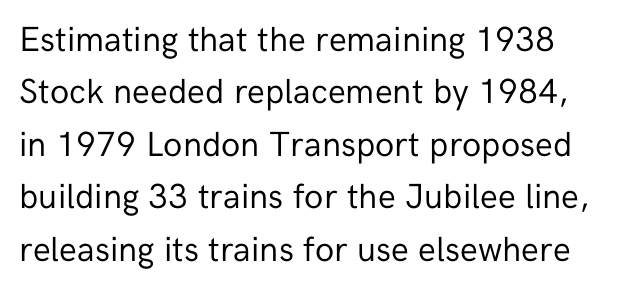
Q: Is the text bold? A: No.
Q: Is the text italic (slanted)? A: No, it is upright.
Q: Is the typeface a serif or a sans-serif typeface? A: Sans-serif.
Q: Is the text underlined? A: No.
Q: Is the spacing between letters normal or unusually wide? A: Normal.
Q: Is the spacing between lines tight, normal or loose? A: Normal.
Q: Width (condensed, normal, or wide)? A: Normal.
Q: Stroke contrast? A: Low.
Q: x-height? A: Medium.
Q: Monospaced? A: No.
